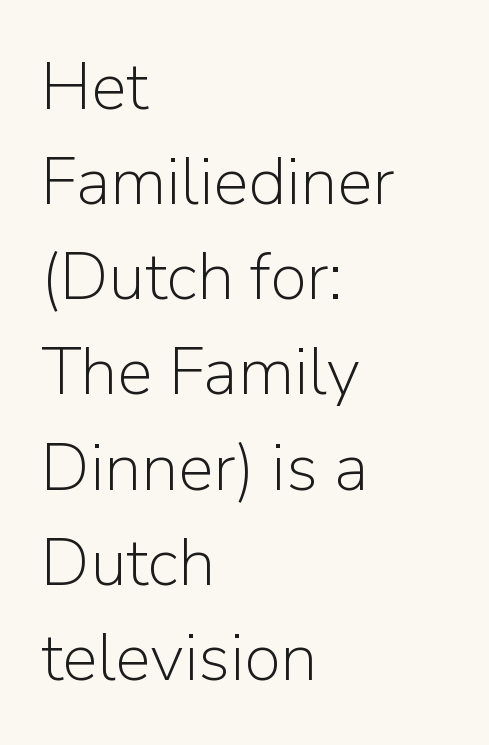
{"serif": "no", "italic": "no", "bold": "no", "weight": "light", "width": "normal", "stroke_contrast": "low", "x_height": "medium", "monospaced": "no", "underline": "no", "align": "left", "line_spacing": "normal", "line_spacing_ratio": 1.42, "letter_spacing": "normal", "letter_spacing_em": 0.0, "glyph_px": 67}
